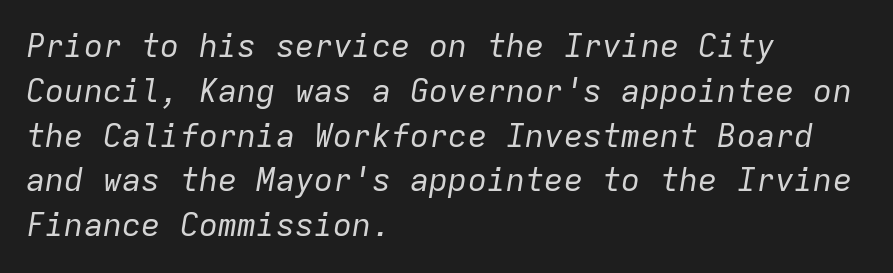
The image shows 32 px regular-weight type, italic (leaning right), monospaced; set left-aligned, normal line spacing (1.4x), normal letter spacing, not underlined; low stroke contrast and a medium x-height.
